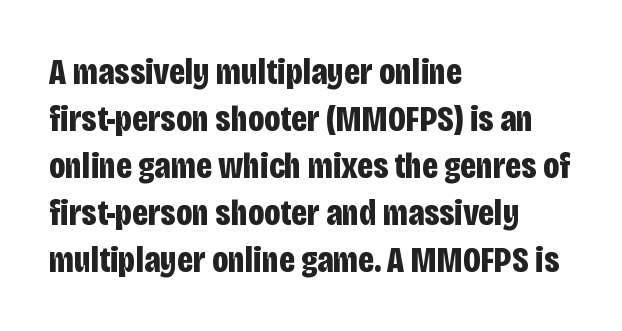
{"serif": "no", "italic": "no", "bold": "yes", "weight": "bold", "width": "condensed", "stroke_contrast": "low", "x_height": "large", "monospaced": "no", "underline": "no", "align": "left", "line_spacing": "normal", "line_spacing_ratio": 1.27, "letter_spacing": "normal", "letter_spacing_em": 0.0, "glyph_px": 37}
